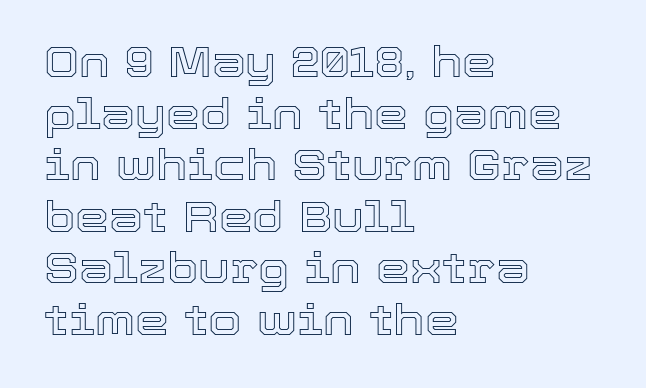
The image shows 43 px text type, upright; set left-aligned, line spacing 1.2x, normal letter spacing, not underlined; a medium x-height.
